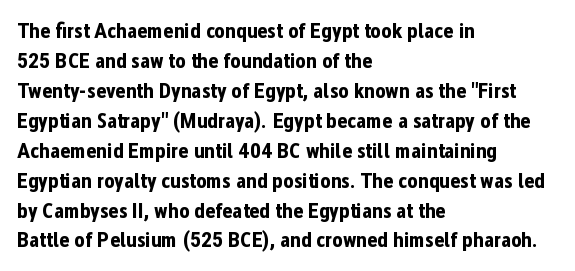
{"italic": "no", "bold": "yes", "underline": "no", "align": "left", "line_spacing": "normal", "line_spacing_ratio": 1.36, "letter_spacing": "normal", "letter_spacing_em": 0.0, "glyph_px": 22}
